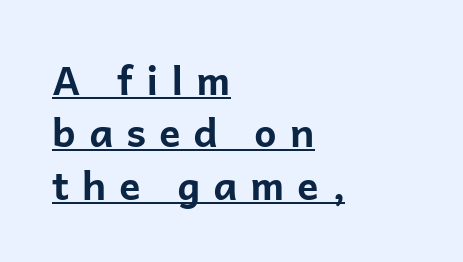
{"serif": "no", "italic": "no", "bold": "yes", "weight": "bold", "width": "normal", "stroke_contrast": "low", "x_height": "medium", "monospaced": "no", "underline": "yes", "align": "left", "line_spacing": "normal", "line_spacing_ratio": 1.31, "letter_spacing": "wide", "letter_spacing_em": 0.32, "glyph_px": 40}
